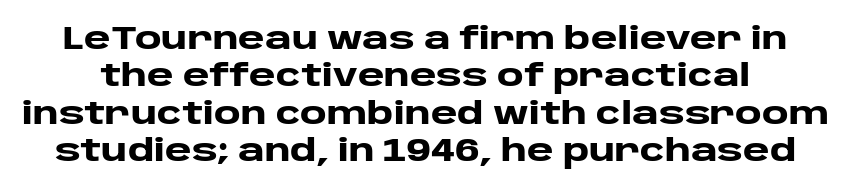
This sample uses plain, unmodified letter spacing. This sample has the flowing, uneven cadence of proportional lettering. Plenty of ink on the page — the face is bold. Designer's note — italics off, roman on. The space directly below the letters is spotless. Stroke terminals: plain, sans-serif.
